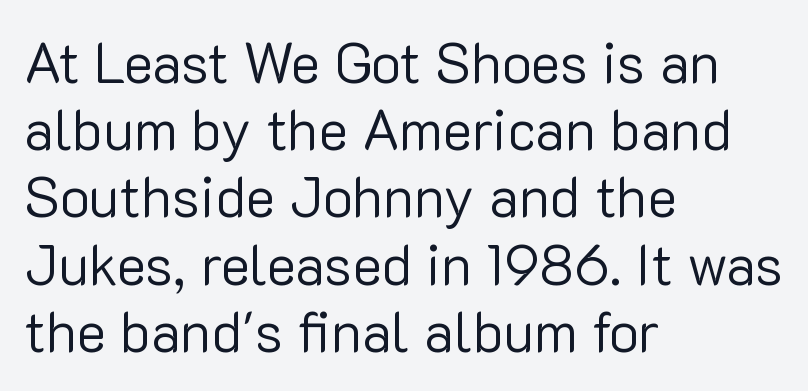
{"serif": "no", "italic": "no", "bold": "no", "weight": "regular", "width": "normal", "stroke_contrast": "low", "x_height": "medium", "monospaced": "no", "underline": "no", "align": "left", "line_spacing_ratio": 1.2, "letter_spacing": "normal", "letter_spacing_em": 0.0, "glyph_px": 56}
